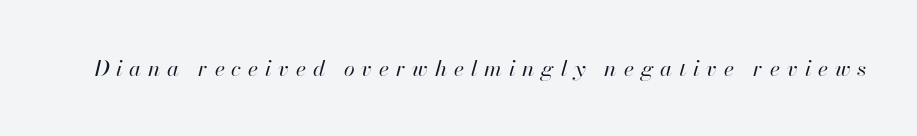
The image shows 22 px text type, italic (leaning right); set unusually wide letter spacing (+0.31 em), not underlined.
